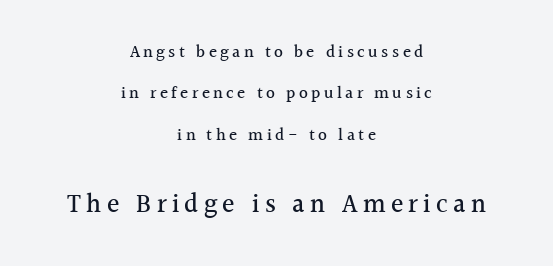
{"italic": "no", "underline": "no", "align": "center", "line_spacing": "loose", "line_spacing_ratio": 2.44, "letter_spacing": "wide", "letter_spacing_em": 0.2, "larger_block": "second", "size_ratio": 1.53, "glyph_px": 26}
